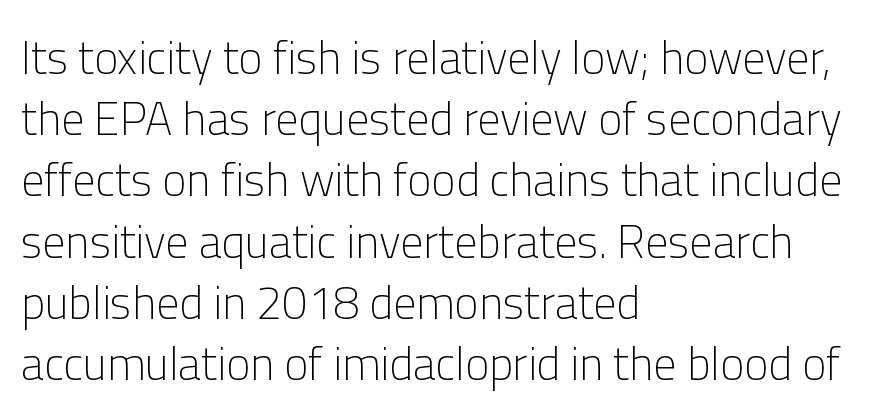
The type family on display is of the sans-serif kind. The weight tops out at a normal text grade. The strip under each line holds only bare page. Each new line begins a customary step beneath the previous one. These lines stack with their left ends in a neat column.
